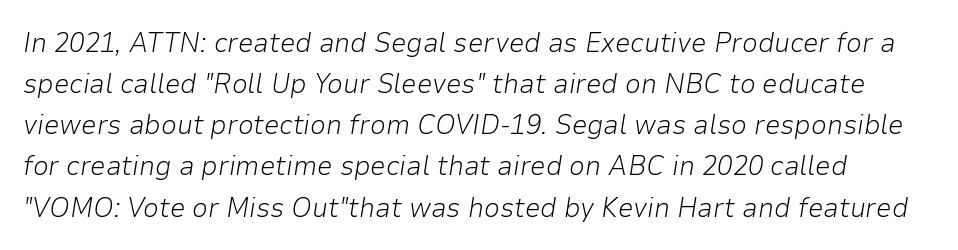
The image shows 28 px light type, italic (leaning right); set normal line spacing (1.47x), normal letter spacing, not underlined; low stroke contrast and a medium x-height.
